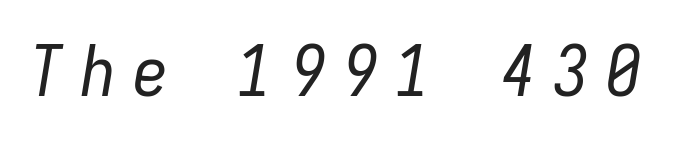
Does the lettering tilt? It does — this is italic. Is the stroke heavy? The answer is a plain regular-or-lighter. Check the space under the baseline: it is left empty. Note the uniform advance width — an 'i' takes as much space as an 'm'. The letters are spread apart with noticeably loose tracking.
